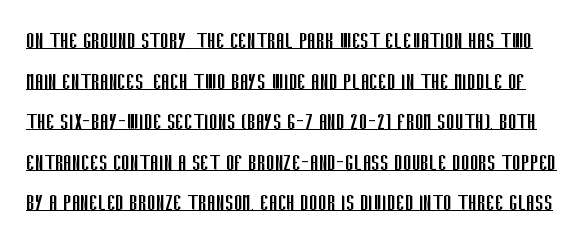
Q: Is the text bold? A: No.
Q: Is the text italic (slanted)? A: No, it is upright.
Q: Is the text underlined? A: Yes.
Q: Is the spacing between letters normal or unusually wide? A: Normal.
Q: Is the spacing between lines tight, normal or loose? A: Normal.
